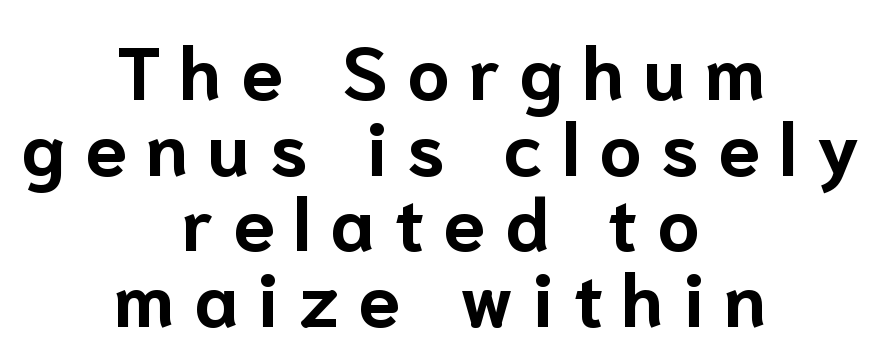
Q: Is the text bold? A: Yes.
Q: Is the text italic (slanted)? A: No, it is upright.
Q: Is the typeface a serif or a sans-serif typeface? A: Sans-serif.
Q: Is the text underlined? A: No.
Q: How is the paragraph aligned? A: Centered.
Q: Is the spacing between letters normal or unusually wide? A: Unusually wide.
Q: Is the spacing between lines tight, normal or loose? A: Tight.
Q: Width (condensed, normal, or wide)? A: Normal.
Q: Stroke contrast? A: Low.
Q: x-height? A: Medium.
Q: Monospaced? A: No.
